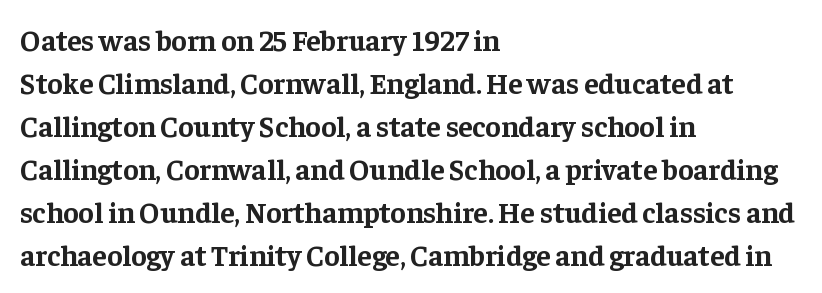
Q: Is the text bold? A: Yes.
Q: Is the text italic (slanted)? A: No, it is upright.
Q: Is the typeface a serif or a sans-serif typeface? A: Serif.
Q: Is the text underlined? A: No.
Q: How is the paragraph aligned? A: Left-aligned.
Q: Is the spacing between letters normal or unusually wide? A: Normal.
Q: Is the spacing between lines tight, normal or loose? A: Normal.
Q: Width (condensed, normal, or wide)? A: Normal.
Q: Stroke contrast? A: Low.
Q: x-height? A: Medium.
Q: Monospaced? A: No.
